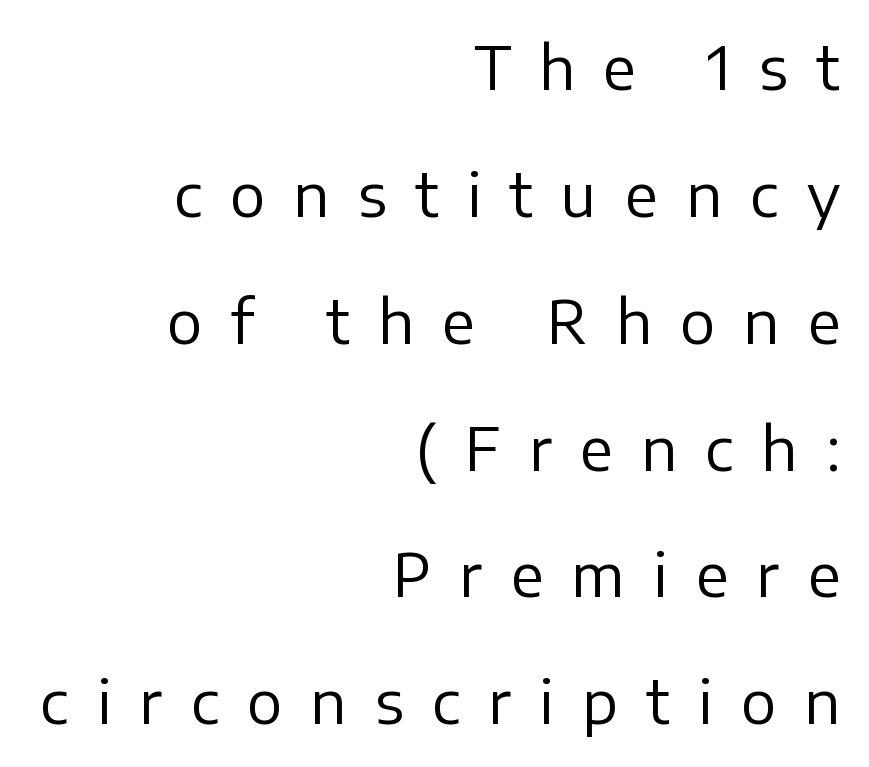
Q: Is the text bold? A: No.
Q: Is the text italic (slanted)? A: No, it is upright.
Q: Is the typeface a serif or a sans-serif typeface? A: Sans-serif.
Q: Is the text underlined? A: No.
Q: How is the paragraph aligned? A: Right-aligned.
Q: Is the spacing between letters normal or unusually wide? A: Unusually wide.
Q: Is the spacing between lines tight, normal or loose? A: Loose.
Q: Width (condensed, normal, or wide)? A: Normal.
Q: Stroke contrast? A: Low.
Q: x-height? A: Medium.
Q: Monospaced? A: No.
